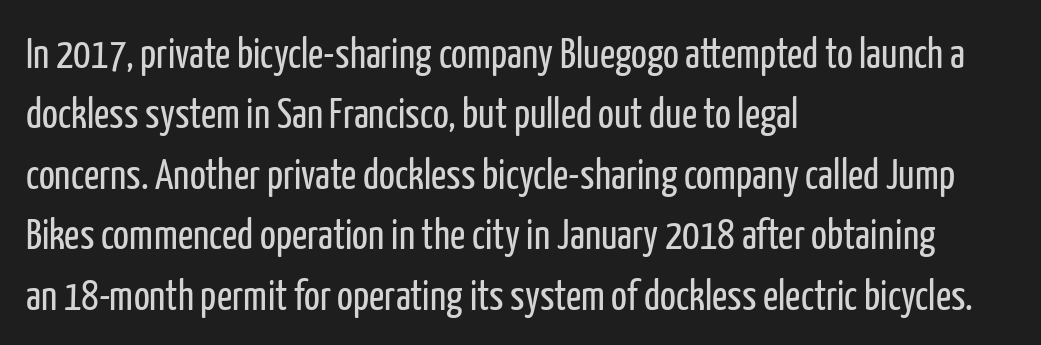
The image shows 42 px regular-weight, condensed sans-serif type, upright; set left-aligned, normal line spacing (1.44x), normal letter spacing, not underlined; low stroke contrast and a medium x-height.
